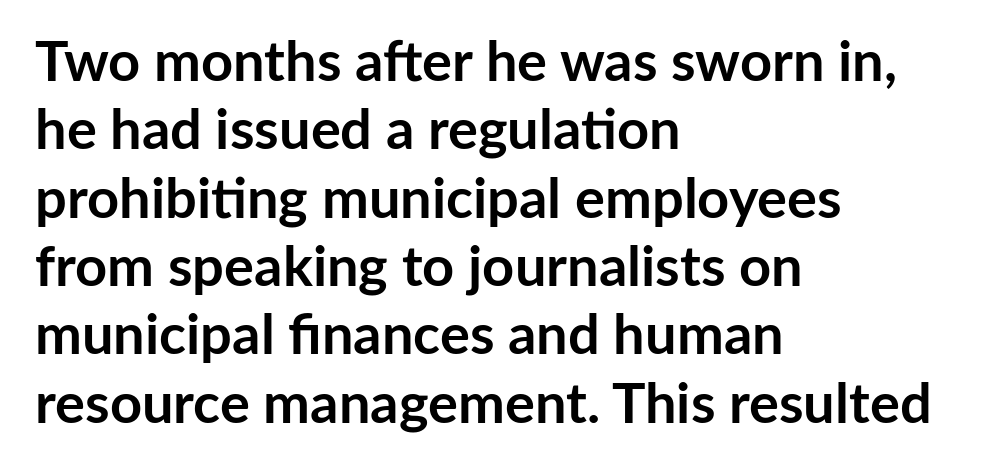
Q: Is the text bold? A: Yes.
Q: Is the text italic (slanted)? A: No, it is upright.
Q: Is the typeface a serif or a sans-serif typeface? A: Sans-serif.
Q: Is the text underlined? A: No.
Q: How is the paragraph aligned? A: Left-aligned.
Q: Is the spacing between letters normal or unusually wide? A: Normal.
Q: Width (condensed, normal, or wide)? A: Normal.
Q: Stroke contrast? A: Low.
Q: x-height? A: Medium.
Q: Monospaced? A: No.
